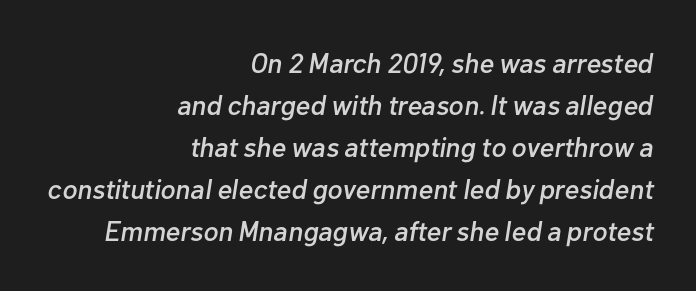
Q: Is the text italic (slanted)? A: Yes, it leans right by about 10 degrees.
Q: Is the text underlined? A: No.
Q: How is the paragraph aligned? A: Right-aligned.
Q: Is the spacing between letters normal or unusually wide? A: Normal.
Q: Is the spacing between lines tight, normal or loose? A: Normal.
Q: Width (condensed, normal, or wide)? A: Normal.
Q: Stroke contrast? A: Low.
Q: x-height? A: Medium.
Q: Monospaced? A: No.
